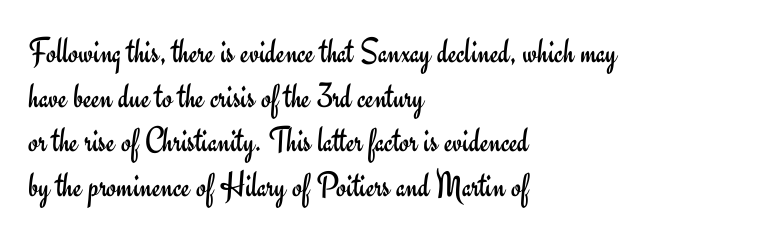
Q: Is the text bold? A: No.
Q: Is the text italic (slanted)? A: Yes.
Q: Is the typeface a serif or a sans-serif typeface? A: Sans-serif.
Q: Is the text underlined? A: No.
Q: How is the paragraph aligned? A: Left-aligned.
Q: Is the spacing between letters normal or unusually wide? A: Normal.
Q: Width (condensed, normal, or wide)? A: Normal.
Q: Stroke contrast? A: Low.
Q: x-height? A: Small.
Q: Monospaced? A: No.
